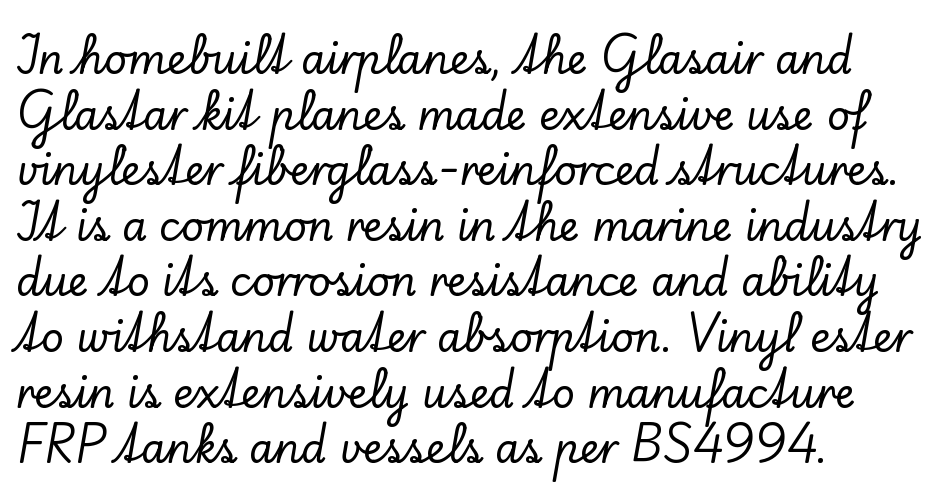
Q: Is the text italic (slanted)? A: Yes.
Q: Is the typeface a serif or a sans-serif typeface? A: Serif.
Q: Is the text underlined? A: No.
Q: How is the paragraph aligned? A: Left-aligned.
Q: Is the spacing between letters normal or unusually wide? A: Normal.
Q: Is the spacing between lines tight, normal or loose? A: Normal.
Q: Width (condensed, normal, or wide)? A: Normal.
Q: Stroke contrast? A: Low.
Q: x-height? A: Small.
Q: Monospaced? A: No.
